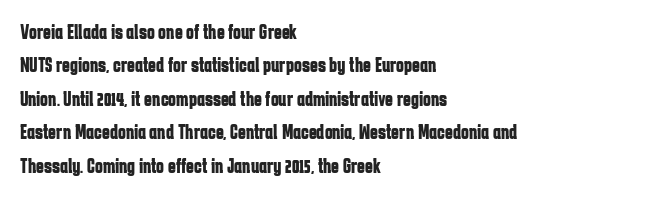
The lines sit at an ordinary, default distance from one another. Bare-footed words on every line. The rendering uses a bold face; every stroke is thick and dark. Posture: upright roman.
